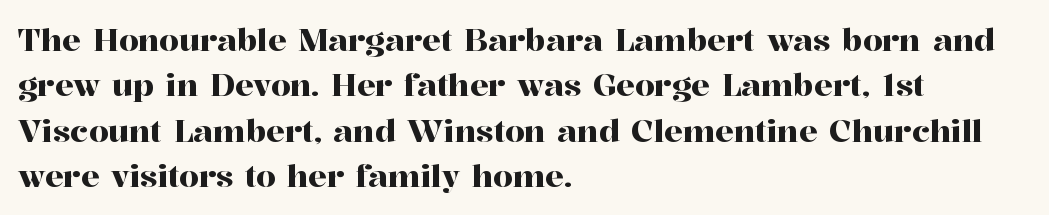
Q: Is the text italic (slanted)? A: No, it is upright.
Q: Is the typeface a serif or a sans-serif typeface? A: Serif.
Q: Is the text underlined? A: No.
Q: How is the paragraph aligned? A: Left-aligned.
Q: Is the spacing between letters normal or unusually wide? A: Normal.
Q: Is the spacing between lines tight, normal or loose? A: Normal.
Q: Width (condensed, normal, or wide)? A: Normal.
Q: Stroke contrast? A: High.
Q: x-height? A: Medium.
Q: Monospaced? A: No.
